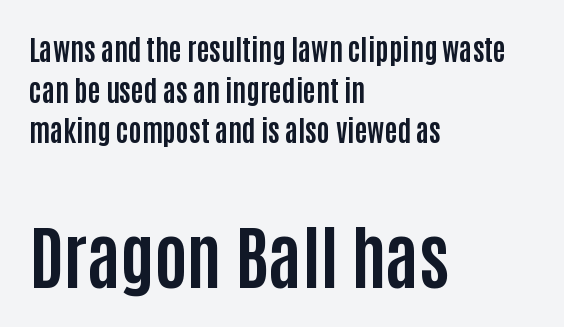
Leading: standard. The face used here is proportionally spaced, like ordinary book or web type. Larger block? The one below; the one above is distinctly smaller. Which margin do the lines hug? The left one — the right edge is uneven. The line texture is even and compact thanks to regular tracking. Pretty heavy lettering here — definitely bold.
